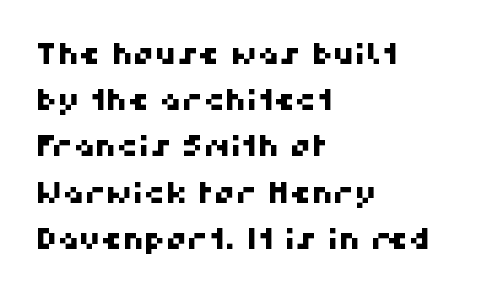
{"serif": "no", "width": "normal", "stroke_contrast": "high", "x_height": "medium", "monospaced": "no", "underline": "no", "align": "left", "line_spacing": "normal", "line_spacing_ratio": 1.54, "letter_spacing": "normal", "letter_spacing_em": 0.0, "glyph_px": 30}
